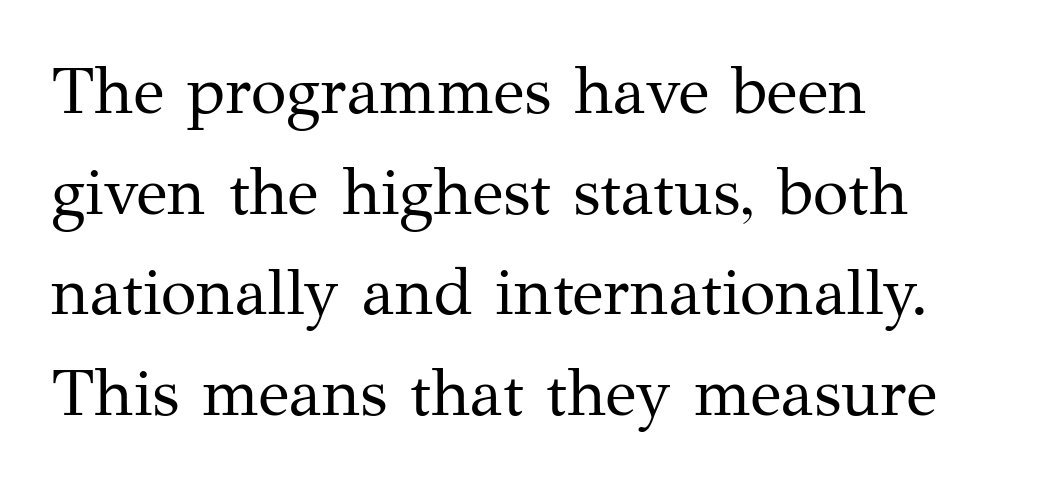
{"serif": "yes", "italic": "no", "bold": "no", "weight": "regular", "width": "normal", "stroke_contrast": "medium", "x_height": "medium", "monospaced": "no", "underline": "no", "align": "left", "line_spacing": "normal", "line_spacing_ratio": 1.55, "letter_spacing": "normal", "letter_spacing_em": 0.0, "glyph_px": 65}
